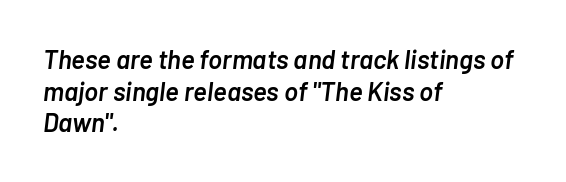
The image shows 26 px text type, italic (leaning right); set left-aligned, line spacing 1.22x, normal letter spacing, not underlined.
